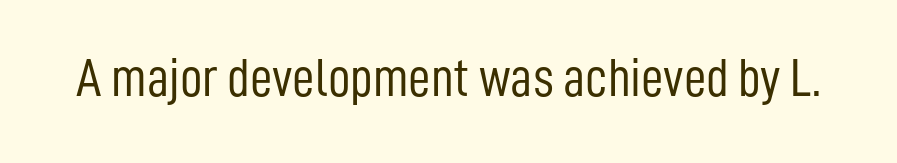
Varying glyph widths throughout — classic text-font behaviour. The passage shown is not bold in any degree. The gap between lines stays unmarked. Unlike a traditional serif, this face leaves its strokes unadorned. Unlike italic type, these characters show no tilt at all.
